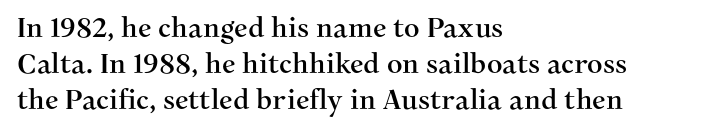
Vertically, the passage feels balanced, rows spaced as you'd expect. The face used here is rendered with its standard letterfit. The words here are not underlined. Posture: straight, roman, zero tilt.
